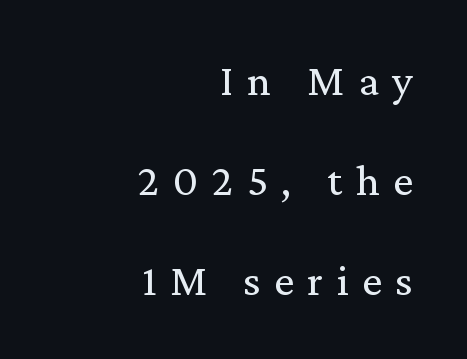
Q: Is the text bold? A: No.
Q: Is the text italic (slanted)? A: No, it is upright.
Q: Is the typeface a serif or a sans-serif typeface? A: Serif.
Q: Is the text underlined? A: No.
Q: How is the paragraph aligned? A: Right-aligned.
Q: Is the spacing between letters normal or unusually wide? A: Unusually wide.
Q: Is the spacing between lines tight, normal or loose? A: Loose.
Q: Width (condensed, normal, or wide)? A: Normal.
Q: Stroke contrast? A: Medium.
Q: x-height? A: Medium.
Q: Monospaced? A: No.
